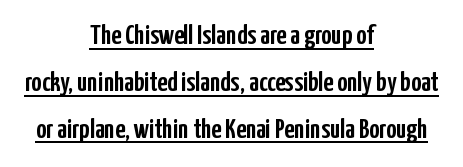
The image shows 28 px condensed sans-serif type, upright; set centered, normal line spacing (1.67x), normal letter spacing, underlined; low stroke contrast and a medium x-height.
